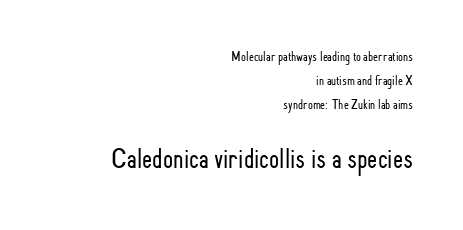
The image shows 29 px light, condensed sans-serif type, upright; set right-aligned, line spacing 1.72x, normal letter spacing, not underlined; the second (bottom) block is 2.07x larger; low stroke contrast and a small x-height.
